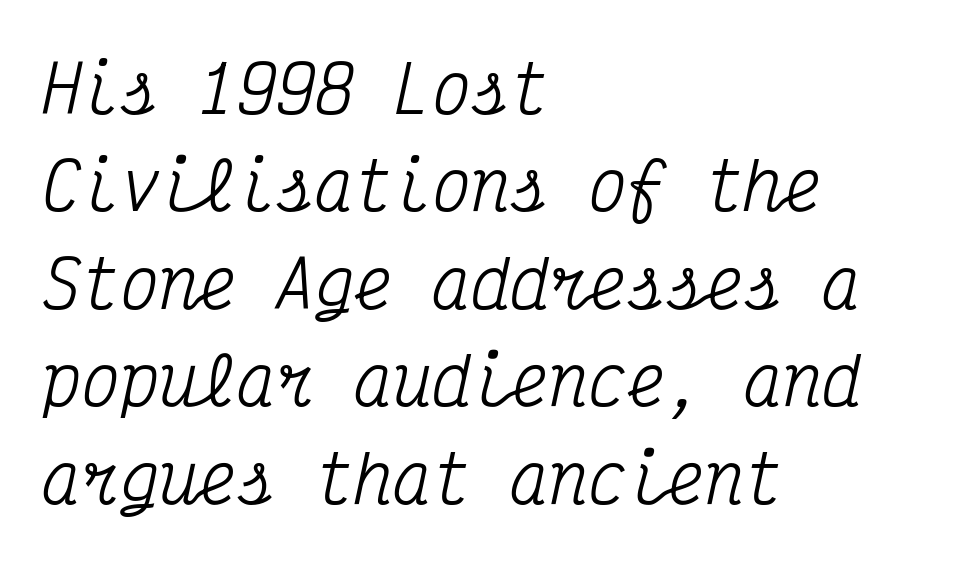
The image shows 65 px condensed serif type, italic (leaning right), monospaced; set left-aligned, normal line spacing (1.5x), normal letter spacing, not underlined; medium stroke contrast and a medium x-height.
